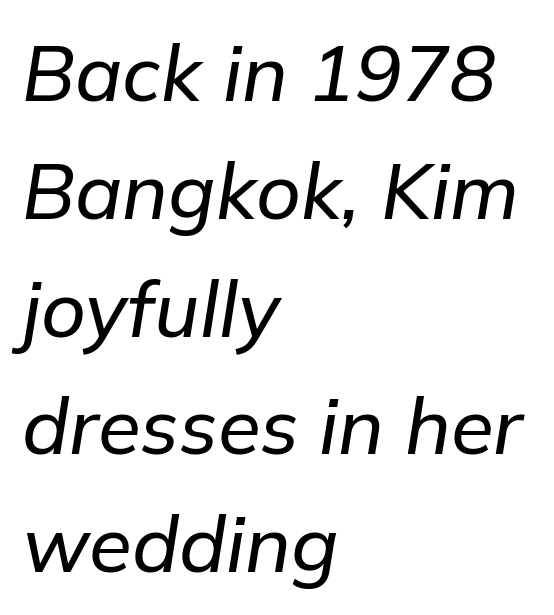
The image shows 78 px text type, italic (leaning right); set left-aligned, normal line spacing (1.51x), normal letter spacing, not underlined; low stroke contrast and a medium x-height.
